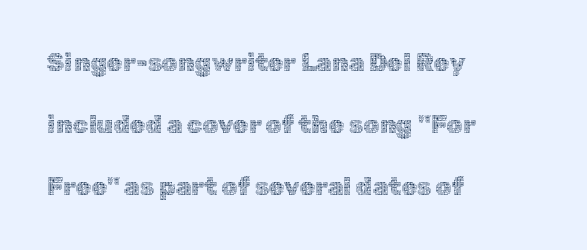
The weight tops out at a normal text grade. Tracking value appears to be zero — textbook default spacing. Is the block centered? No — it sits flush against the left margin. Type without underlining.
